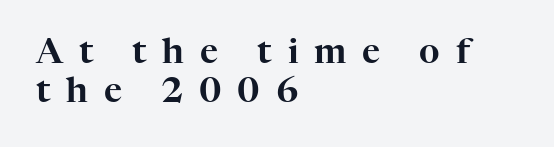
Q: Is the text italic (slanted)? A: No, it is upright.
Q: Is the typeface a serif or a sans-serif typeface? A: Serif.
Q: Is the text underlined? A: No.
Q: How is the paragraph aligned? A: Left-aligned.
Q: Is the spacing between letters normal or unusually wide? A: Unusually wide.
Q: Is the spacing between lines tight, normal or loose? A: Tight.
Q: Width (condensed, normal, or wide)? A: Normal.
Q: Stroke contrast? A: High.
Q: x-height? A: Medium.
Q: Monospaced? A: No.
